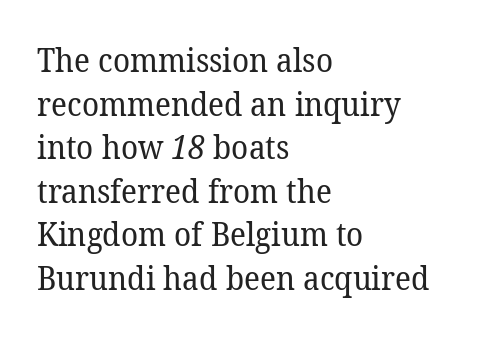
The image shows 32 px regular-weight serif type; set left-aligned, normal line spacing (1.36x), normal letter spacing, not underlined; low stroke contrast and a medium x-height.
